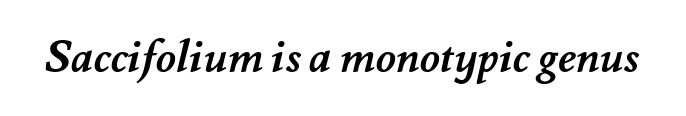
Q: Is the text bold? A: Yes.
Q: Is the text underlined? A: No.
Q: Is the spacing between letters normal or unusually wide? A: Normal.
Q: Width (condensed, normal, or wide)? A: Normal.
Q: Stroke contrast? A: Medium.
Q: x-height? A: Small.
Q: Monospaced? A: No.
